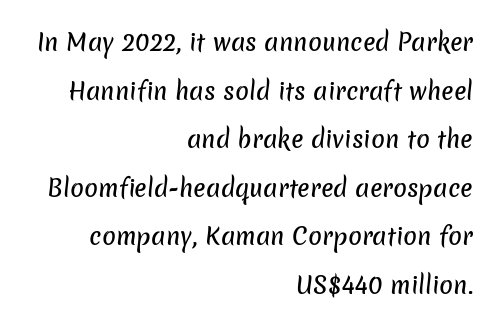
{"underline": "no", "align": "right", "line_spacing": "loose", "line_spacing_ratio": 2.11, "letter_spacing": "normal", "letter_spacing_em": 0.0, "glyph_px": 23}
